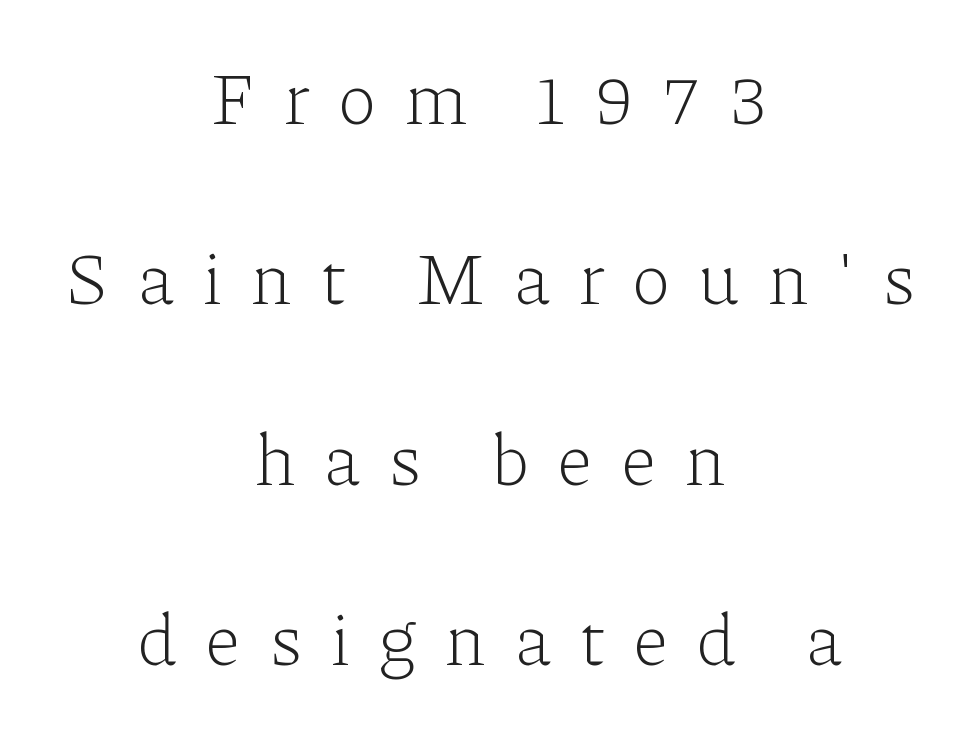
Q: Is the text bold? A: No.
Q: Is the text italic (slanted)? A: No, it is upright.
Q: Is the typeface a serif or a sans-serif typeface? A: Serif.
Q: Is the text underlined? A: No.
Q: How is the paragraph aligned? A: Centered.
Q: Is the spacing between letters normal or unusually wide? A: Unusually wide.
Q: Is the spacing between lines tight, normal or loose? A: Loose.
Q: Width (condensed, normal, or wide)? A: Normal.
Q: Stroke contrast? A: Low.
Q: x-height? A: Medium.
Q: Monospaced? A: No.
